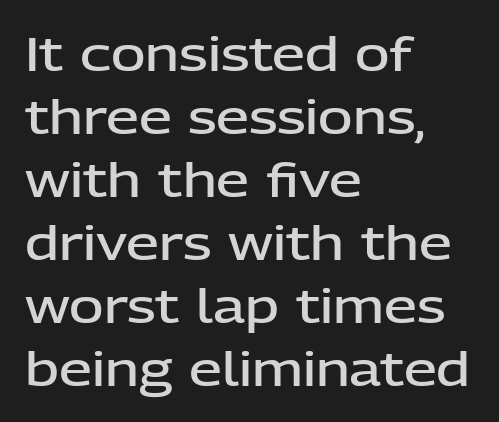
{"serif": "no", "italic": "no", "bold": "semi", "weight": "semibold", "width": "normal", "stroke_contrast": "low", "x_height": "medium", "monospaced": "no", "underline": "no", "align": "left", "line_spacing": "normal", "line_spacing_ratio": 1.34, "letter_spacing": "normal", "letter_spacing_em": 0.0, "glyph_px": 47}
